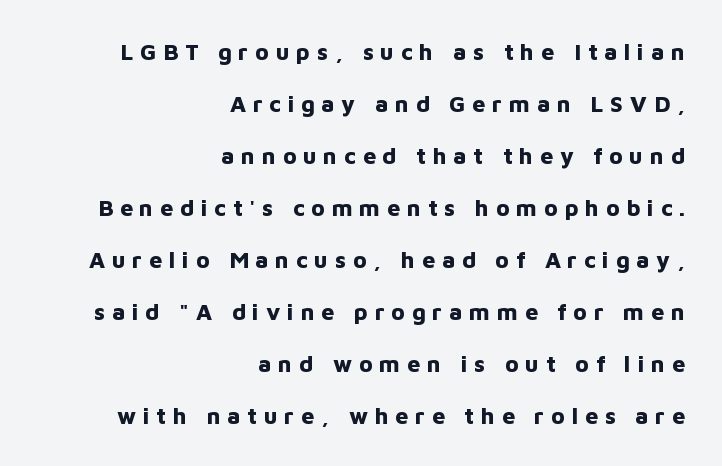
Q: Is the text bold? A: Yes.
Q: Is the text italic (slanted)? A: No, it is upright.
Q: Is the text underlined? A: No.
Q: How is the paragraph aligned? A: Right-aligned.
Q: Is the spacing between letters normal or unusually wide? A: Unusually wide.
Q: Is the spacing between lines tight, normal or loose? A: Loose.
